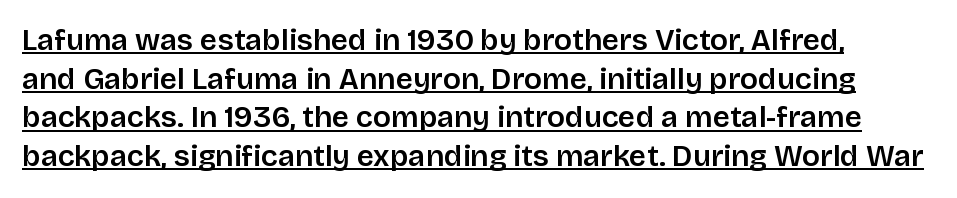
The image shows 30 px sans-serif type, upright; set normal line spacing (1.29x), normal letter spacing, underlined; low stroke contrast and a large x-height.
